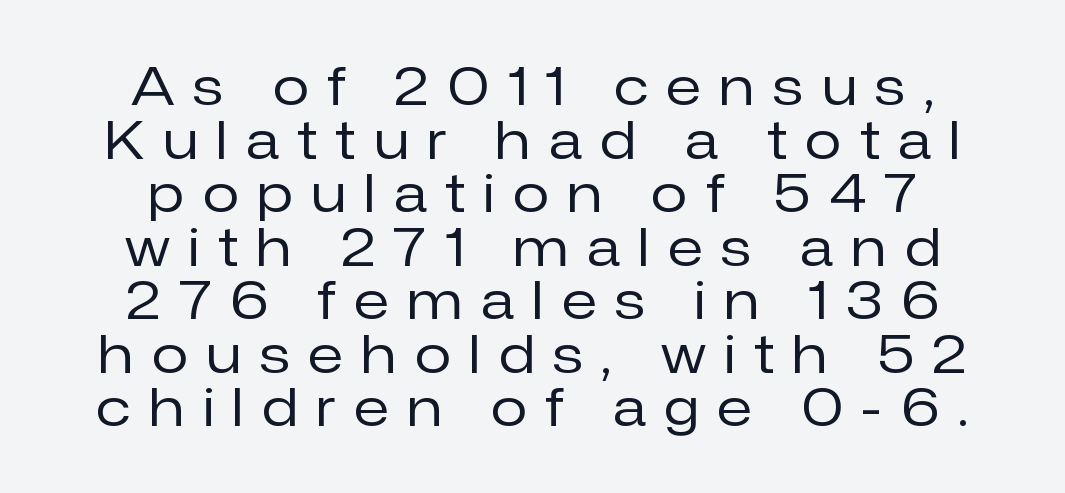
{"serif": "no", "italic": "no", "bold": "no", "weight": "regular", "width": "normal", "stroke_contrast": "low", "x_height": "medium", "monospaced": "no", "underline": "no", "align": "center", "line_spacing": "tight", "line_spacing_ratio": 1.01, "letter_spacing": "wide", "letter_spacing_em": 0.35, "glyph_px": 53}
